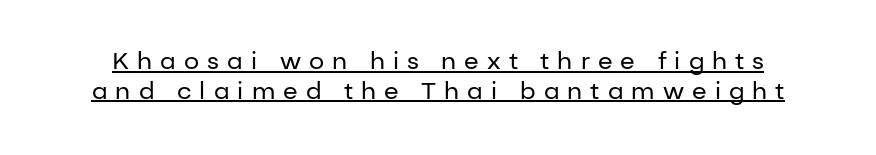
Q: Is the text bold? A: No.
Q: Is the text italic (slanted)? A: No, it is upright.
Q: Is the text underlined? A: Yes.
Q: Is the spacing between letters normal or unusually wide? A: Unusually wide.
